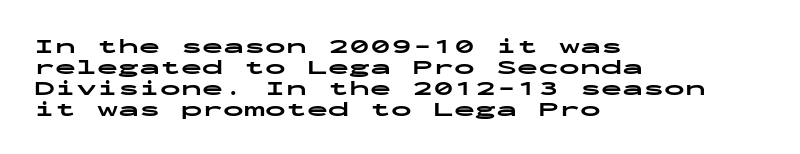
Decoration check: the copy has no underline. A typesetter would call this zero additional tracking. The space between consecutive lines is stingy. The glyphs have the mass of a bold cut. If you drew a line through each stem, it would be perfectly vertical.
